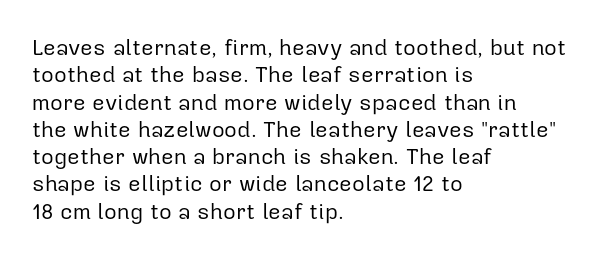
{"italic": "no", "bold": "no", "underline": "no", "align": "left", "line_spacing_ratio": 1.24, "letter_spacing": "normal", "letter_spacing_em": 0.0, "glyph_px": 22}
